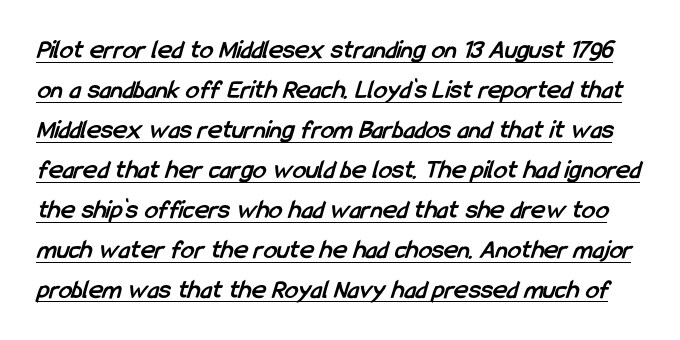
{"bold": "yes", "underline": "yes", "line_spacing": "normal", "line_spacing_ratio": 1.48, "letter_spacing": "normal", "letter_spacing_em": 0.0, "glyph_px": 27}
